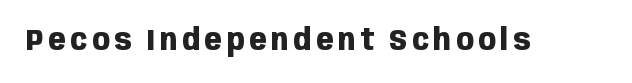
The axis of the letterforms is exactly vertical. Does the weight exceed regular? Yes, all the way to bold. Glance below the letters and you will spot only blank space. Classification — sans serif. Spacing verdict: proportional, widths tailored to each character.
